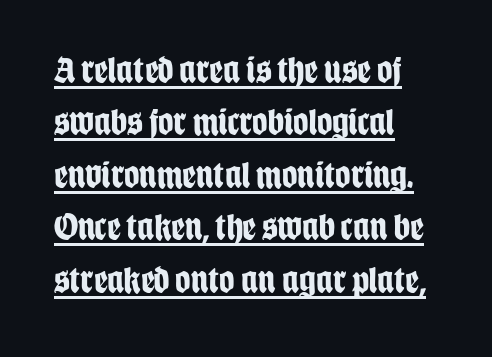
Q: Is the text bold? A: Yes.
Q: Is the text italic (slanted)? A: No, it is upright.
Q: Is the typeface a serif or a sans-serif typeface? A: Sans-serif.
Q: Is the text underlined? A: Yes.
Q: How is the paragraph aligned? A: Left-aligned.
Q: Is the spacing between letters normal or unusually wide? A: Normal.
Q: Is the spacing between lines tight, normal or loose? A: Normal.
Q: Width (condensed, normal, or wide)? A: Condensed.
Q: Stroke contrast? A: Low.
Q: x-height? A: Large.
Q: Monospaced? A: No.
